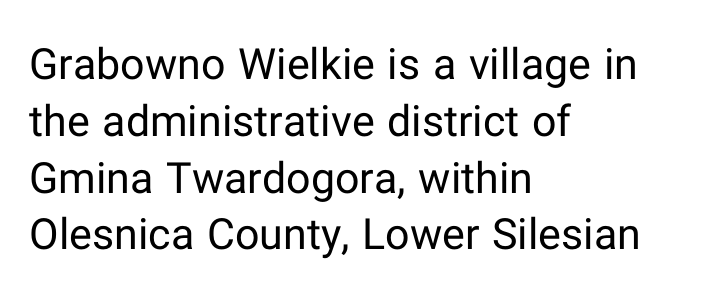
Q: Is the text bold? A: No.
Q: Is the text italic (slanted)? A: No, it is upright.
Q: Is the typeface a serif or a sans-serif typeface? A: Sans-serif.
Q: Is the text underlined? A: No.
Q: How is the paragraph aligned? A: Left-aligned.
Q: Is the spacing between letters normal or unusually wide? A: Normal.
Q: Is the spacing between lines tight, normal or loose? A: Normal.
Q: Width (condensed, normal, or wide)? A: Normal.
Q: Stroke contrast? A: Low.
Q: x-height? A: Medium.
Q: Monospaced? A: No.
